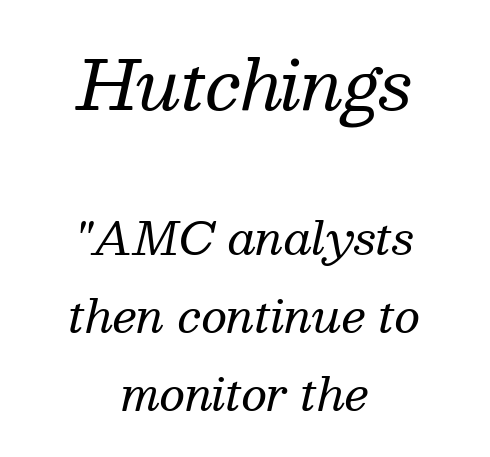
The image shows 68 px regular-weight serif type, italic (leaning right); set centered, line spacing 1.74x, normal letter spacing, not underlined; the first (top) block is 1.51x larger; medium stroke contrast and a medium x-height.
